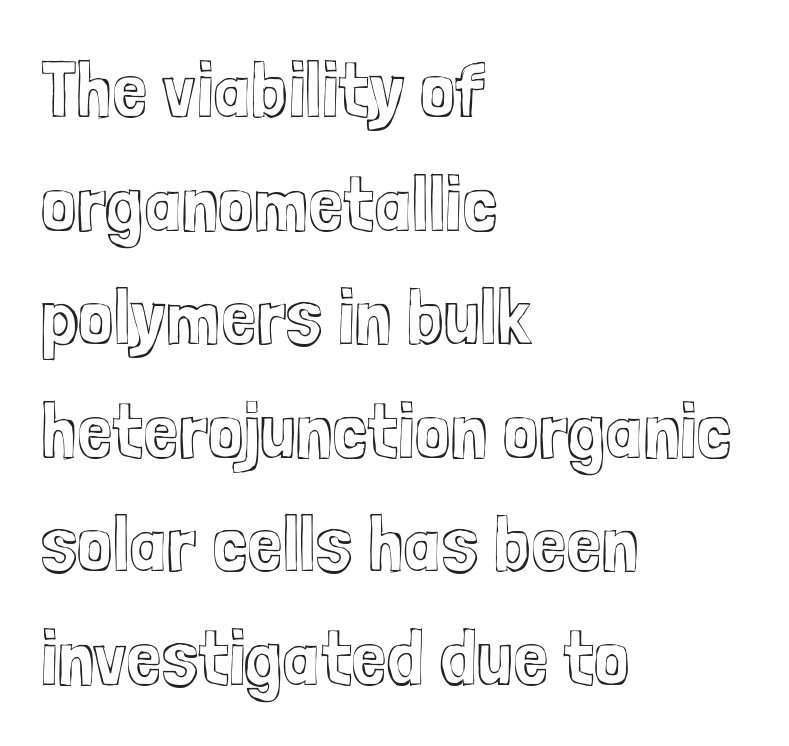
Q: Is the text italic (slanted)? A: No, it is upright.
Q: Is the text underlined? A: No.
Q: How is the paragraph aligned? A: Left-aligned.
Q: Is the spacing between letters normal or unusually wide? A: Normal.
Q: Is the spacing between lines tight, normal or loose? A: Normal.
Q: Width (condensed, normal, or wide)? A: Condensed.
Q: x-height? A: Medium.
Q: Monospaced? A: No.
